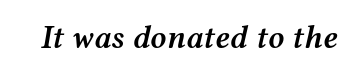
Q: Is the text bold? A: Semi-bold.
Q: Is the text italic (slanted)? A: Yes, it leans right by about 12 degrees.
Q: Is the text underlined? A: No.
Q: Is the spacing between letters normal or unusually wide? A: Normal.
Q: Width (condensed, normal, or wide)? A: Wide.
Q: Stroke contrast? A: Medium.
Q: x-height? A: Medium.
Q: Monospaced? A: No.
